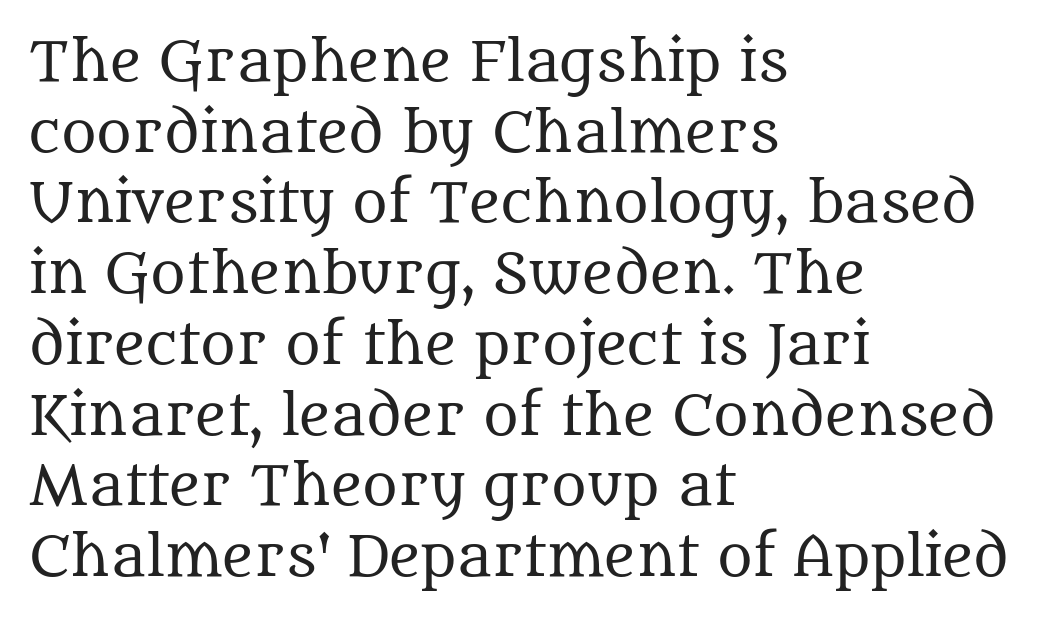
Q: Is the text bold? A: No.
Q: Is the text italic (slanted)? A: No, it is upright.
Q: Is the typeface a serif or a sans-serif typeface? A: Serif.
Q: Is the text underlined? A: No.
Q: How is the paragraph aligned? A: Left-aligned.
Q: Is the spacing between letters normal or unusually wide? A: Normal.
Q: Is the spacing between lines tight, normal or loose? A: Normal.
Q: Width (condensed, normal, or wide)? A: Normal.
Q: Stroke contrast? A: Medium.
Q: x-height? A: Large.
Q: Monospaced? A: No.
